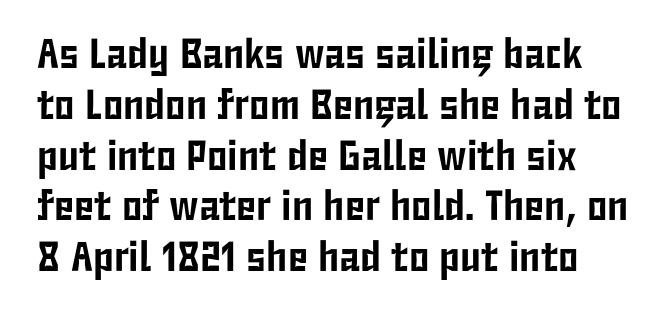
{"serif": "no", "italic": "no", "width": "condensed", "stroke_contrast": "low", "x_height": "medium", "monospaced": "no", "underline": "no", "line_spacing_ratio": 1.21, "letter_spacing": "normal", "letter_spacing_em": 0.0, "glyph_px": 42}
